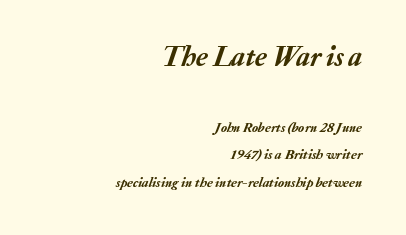
Q: Is the text italic (slanted)? A: Yes, it leans right by about 20 degrees.
Q: Is the text underlined? A: No.
Q: How is the paragraph aligned? A: Right-aligned.
Q: Is the spacing between letters normal or unusually wide? A: Normal.
Q: Is the spacing between lines tight, normal or loose? A: Loose.
Q: Which block of text is set in a larger size, the first (top) or the second (bottom)? A: The first (top) one.
Q: Width (condensed, normal, or wide)? A: Normal.
Q: Stroke contrast? A: Low.
Q: x-height? A: Medium.
Q: Monospaced? A: No.
